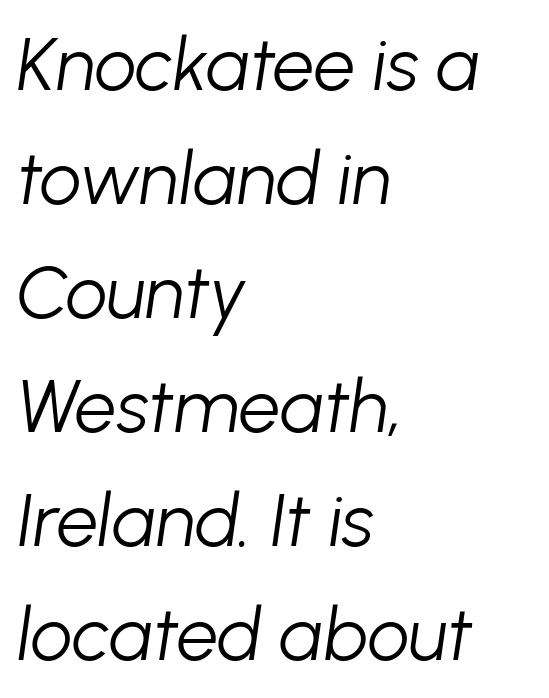
Q: Is the text bold? A: No.
Q: Is the text italic (slanted)? A: Yes, it leans right by about 8 degrees.
Q: Is the text underlined? A: No.
Q: How is the paragraph aligned? A: Left-aligned.
Q: Is the spacing between letters normal or unusually wide? A: Normal.
Q: Is the spacing between lines tight, normal or loose? A: Normal.
Q: Width (condensed, normal, or wide)? A: Normal.
Q: Stroke contrast? A: Low.
Q: x-height? A: Medium.
Q: Monospaced? A: No.
